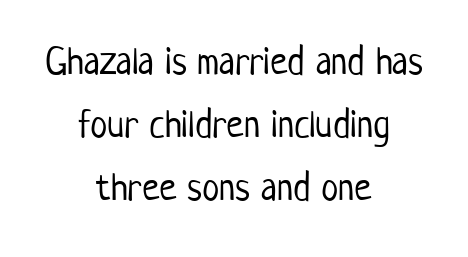
{"serif": "no", "italic": "no", "bold": "no", "weight": "light", "width": "condensed", "stroke_contrast": "low", "x_height": "medium", "monospaced": "no", "underline": "no", "align": "center", "line_spacing": "normal", "line_spacing_ratio": 1.62, "letter_spacing": "normal", "letter_spacing_em": 0.0, "glyph_px": 39}
